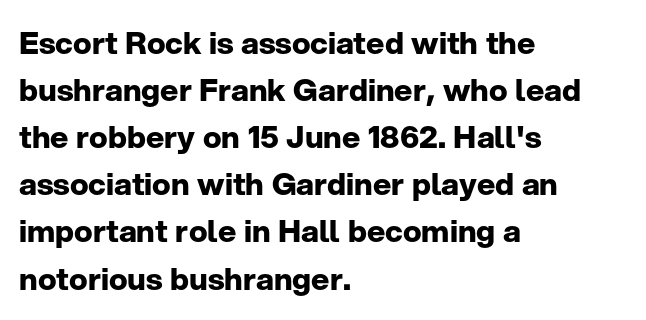
The face used here is proportionally spaced, like ordinary book or web type. Underlining? Definitely not there. The characters look thick and weighty, a clear bold. Characters follow at the spacing the type designer built in. Reading down the block, your eye returns to a fixed left position each line.
